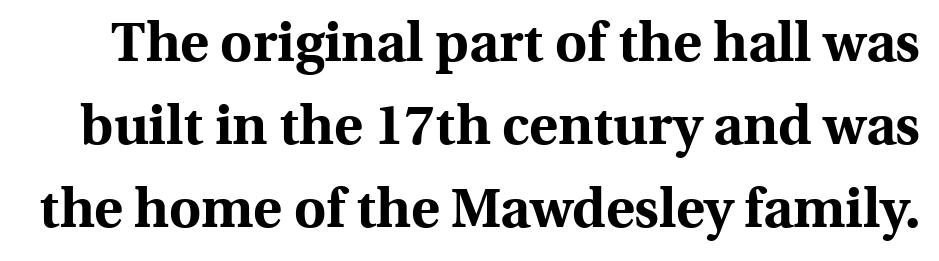
{"serif": "yes", "italic": "no", "bold": "yes", "weight": "bold", "width": "normal", "x_height": "medium", "monospaced": "no", "underline": "no", "line_spacing": "normal", "line_spacing_ratio": 1.51, "letter_spacing": "normal", "letter_spacing_em": 0.0, "glyph_px": 55}
